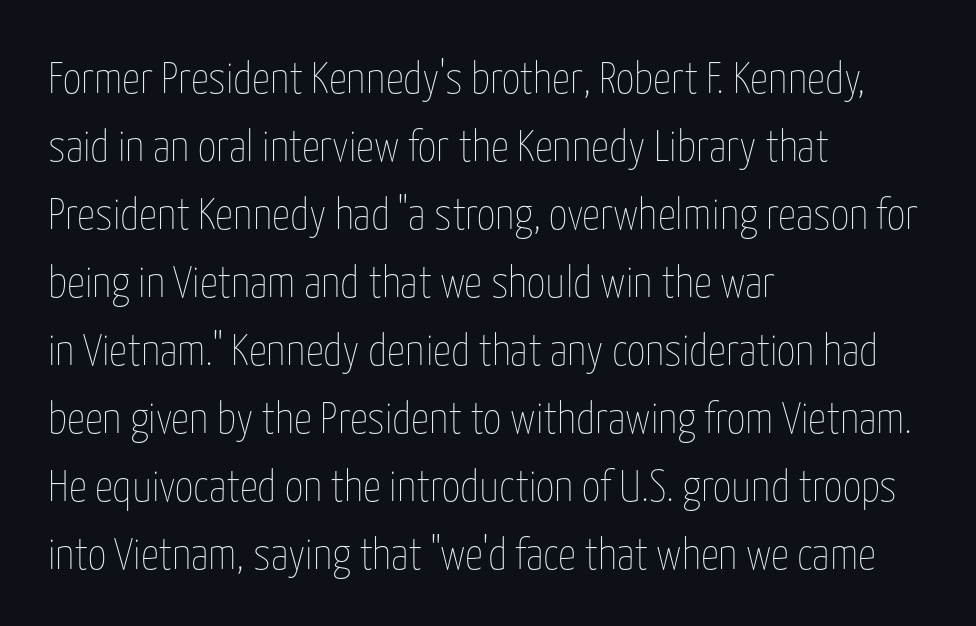
The image shows 45 px thin, condensed type, upright; set left-aligned, normal line spacing (1.51x), normal letter spacing, not underlined; low stroke contrast and a medium x-height.
